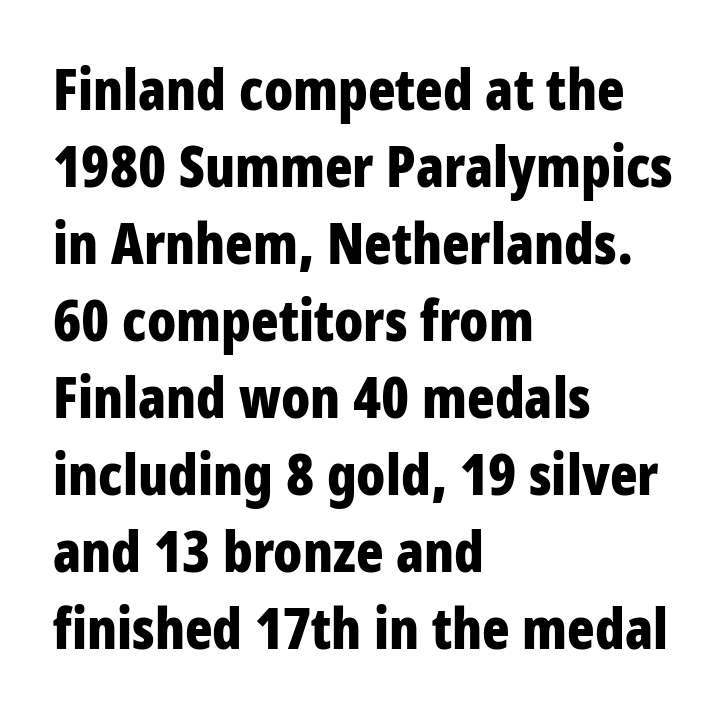
Q: Is the text bold? A: Yes.
Q: Is the text italic (slanted)? A: No, it is upright.
Q: Is the typeface a serif or a sans-serif typeface? A: Sans-serif.
Q: Is the text underlined? A: No.
Q: How is the paragraph aligned? A: Left-aligned.
Q: Is the spacing between letters normal or unusually wide? A: Normal.
Q: Is the spacing between lines tight, normal or loose? A: Normal.
Q: Width (condensed, normal, or wide)? A: Condensed.
Q: Stroke contrast? A: Low.
Q: x-height? A: Large.
Q: Monospaced? A: No.
